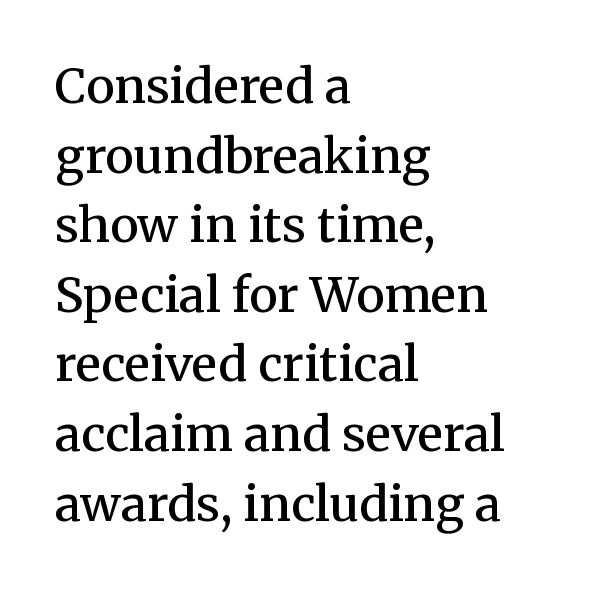
The space beneath each line is pristine and unruled. A bit beefed up — I'd call it semibold rather than bold. Type style note: has serifs. Ascenders rise straight up at ninety degrees.
